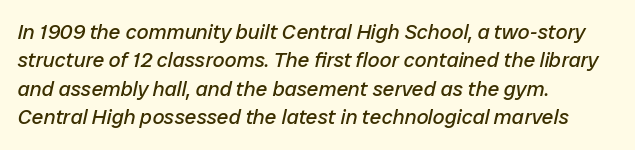
The image shows 21 px text type, italic (leaning right); set left-aligned, normal line spacing (1.35x), normal letter spacing, not underlined.
